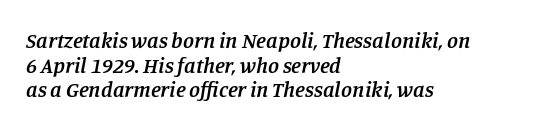
{"italic": "yes", "lean": "right", "slant_degrees": 11, "bold": "semi", "underline": "no", "align": "left", "line_spacing": "tight", "line_spacing_ratio": 1.12, "letter_spacing": "normal", "letter_spacing_em": 0.0, "glyph_px": 22}
